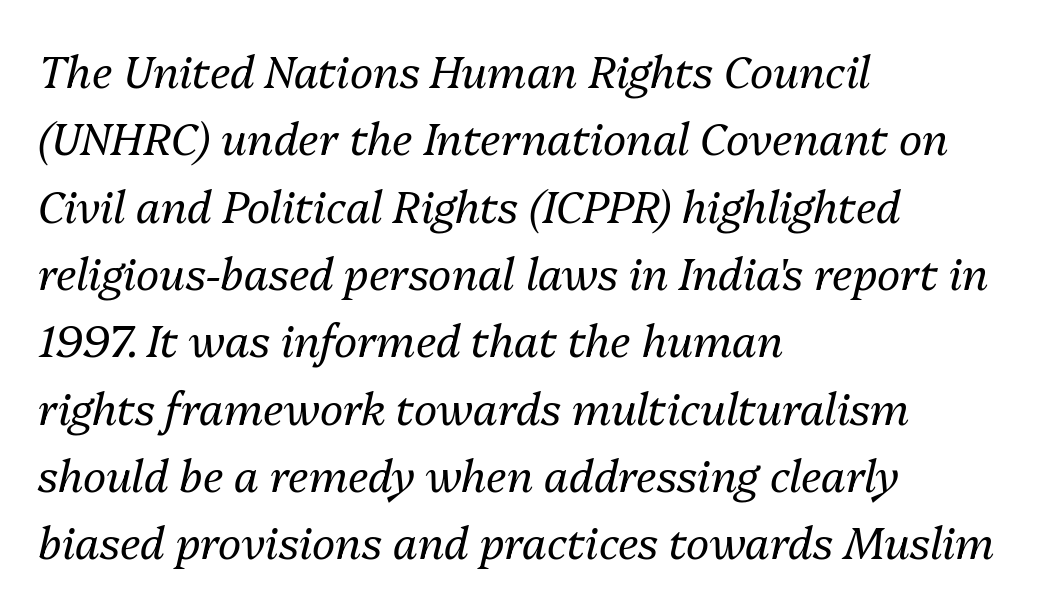
The image shows 44 px regular-weight type, italic (leaning right); set left-aligned, normal line spacing (1.53x), normal letter spacing, not underlined; medium stroke contrast and a medium x-height.
